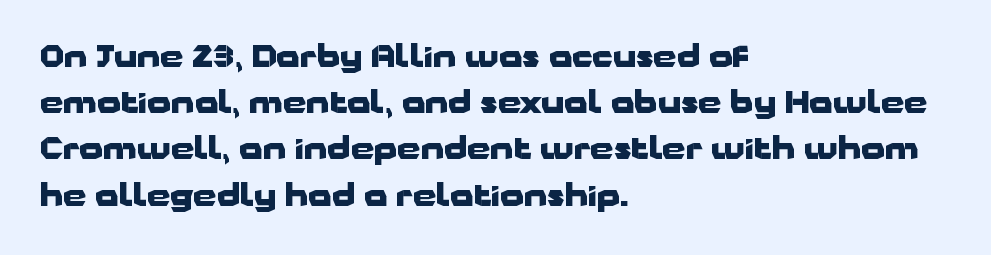
{"serif": "no", "italic": "no", "bold": "yes", "weight": "heavy", "width": "wide", "stroke_contrast": "low", "x_height": "medium", "monospaced": "no", "underline": "no", "align": "left", "line_spacing": "normal", "line_spacing_ratio": 1.54, "letter_spacing": "normal", "letter_spacing_em": 0.0, "glyph_px": 30}
